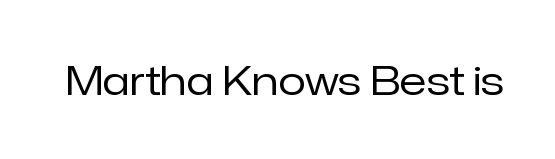
Q: Is the text bold? A: No.
Q: Is the text italic (slanted)? A: No, it is upright.
Q: Is the typeface a serif or a sans-serif typeface? A: Sans-serif.
Q: Is the text underlined? A: No.
Q: Is the spacing between letters normal or unusually wide? A: Normal.
Q: Width (condensed, normal, or wide)? A: Normal.
Q: Stroke contrast? A: Low.
Q: x-height? A: Medium.
Q: Monospaced? A: No.
